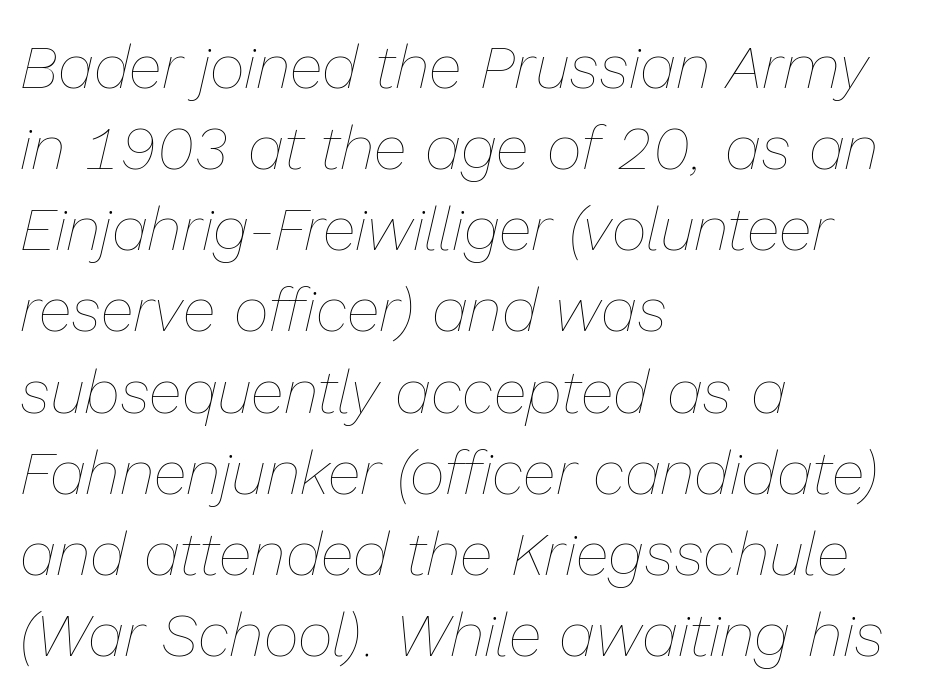
Q: Is the text bold? A: No.
Q: Is the text italic (slanted)? A: Yes, it leans right by about 13 degrees.
Q: Is the text underlined? A: No.
Q: How is the paragraph aligned? A: Left-aligned.
Q: Is the spacing between letters normal or unusually wide? A: Normal.
Q: Is the spacing between lines tight, normal or loose? A: Normal.
Q: Width (condensed, normal, or wide)? A: Normal.
Q: Stroke contrast? A: Low.
Q: x-height? A: Medium.
Q: Monospaced? A: No.
